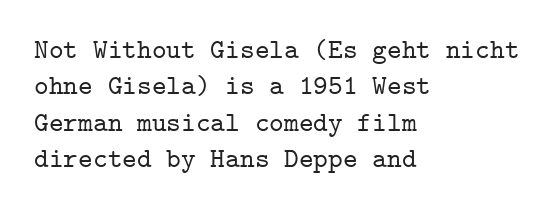
Upright lettering throughout. Fixed-width glyphs throughout — classic coding-font behaviour. Classification — serif. Rule under the text: the space is simply empty. These lines are set flush left with a ragged right edge. Compared with typical body copy, the letter spacing here is the same.
